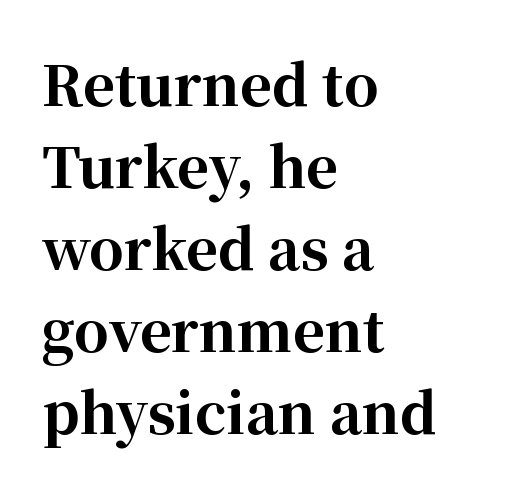
Q: Is the text bold? A: Yes.
Q: Is the text italic (slanted)? A: No, it is upright.
Q: Is the typeface a serif or a sans-serif typeface? A: Serif.
Q: Is the text underlined? A: No.
Q: How is the paragraph aligned? A: Left-aligned.
Q: Is the spacing between letters normal or unusually wide? A: Normal.
Q: Is the spacing between lines tight, normal or loose? A: Normal.
Q: Width (condensed, normal, or wide)? A: Normal.
Q: Stroke contrast? A: High.
Q: x-height? A: Medium.
Q: Monospaced? A: No.
